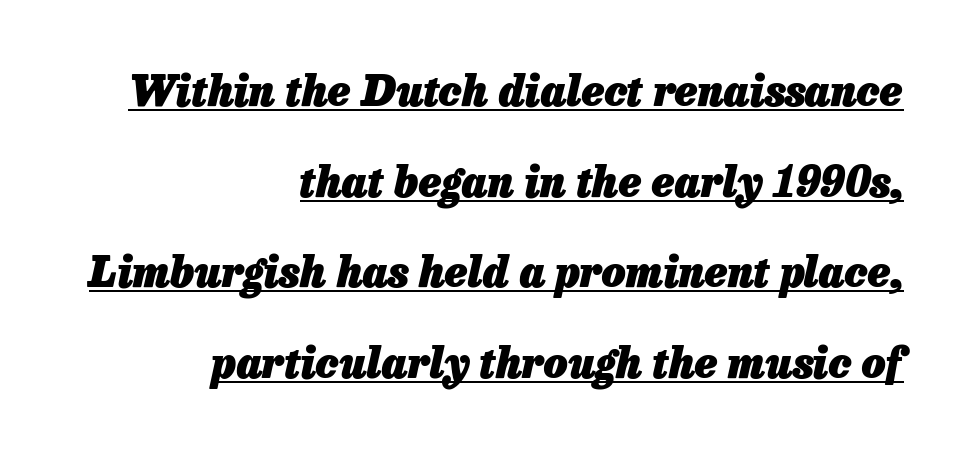
This sample has the flowing, uneven cadence of proportional lettering. Plenty of ink on the page — the face is bold. Italic: yes, the glyphs are oblique. If you drew a ruler down the right edge, every line would touch it. Inter-character spacing is left at the font's built-in metrics. Quick note: interline space is abundant.
